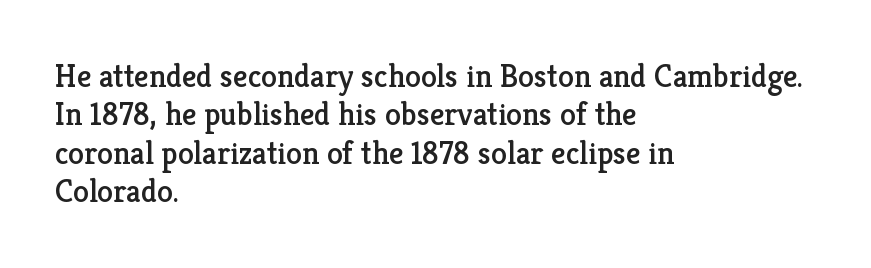
The image shows 32 px serif type, upright; set left-aligned, line spacing 1.2x, normal letter spacing, not underlined; low stroke contrast and a medium x-height.
